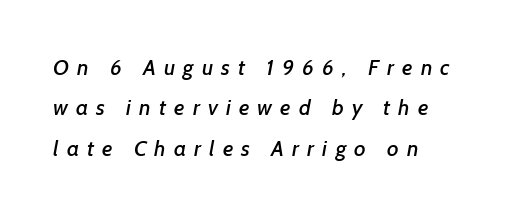
{"underline": "no", "align": "left", "line_spacing_ratio": 1.83, "letter_spacing": "wide", "letter_spacing_em": 0.37, "glyph_px": 22}
